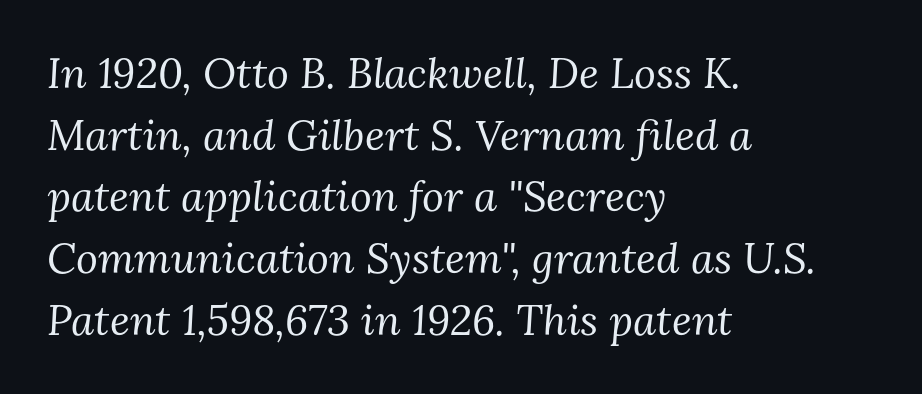
The image shows 42 px regular-weight serif type, italic (leaning right); set left-aligned, normal line spacing (1.47x), normal letter spacing, not underlined; medium stroke contrast and a medium x-height.
